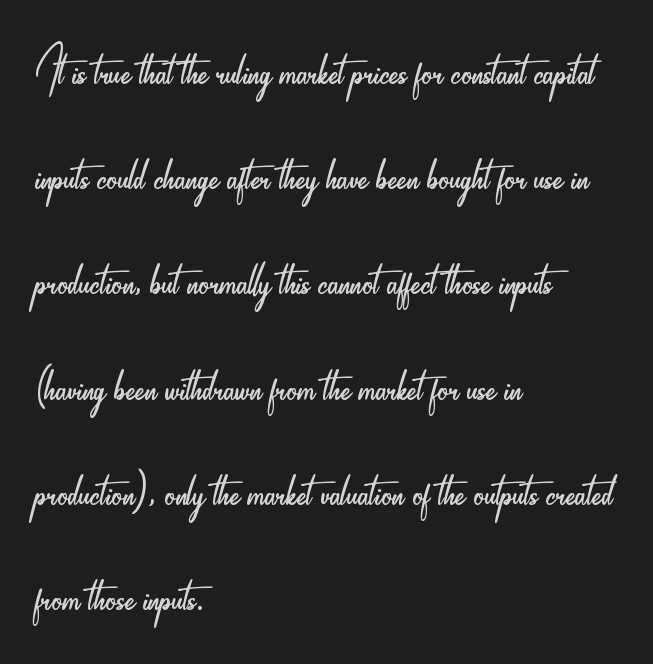
The passage shown is not underscored anywhere. The lines sit at an ordinary, default distance from one another. Note the varied advance widths — an 'i' is clearly narrower than an 'm'. The tracking reads as untouched default to a designer's eye. The strokes carry an ordinary text weight at most.
